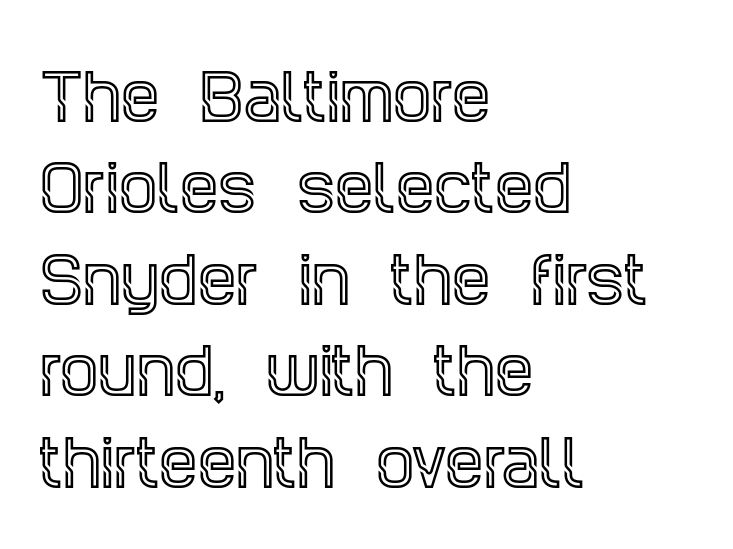
{"serif": "yes", "italic": "no", "width": "condensed", "x_height": "large", "monospaced": "no", "underline": "no", "align": "left", "line_spacing": "normal", "line_spacing_ratio": 1.5, "letter_spacing": "normal", "letter_spacing_em": 0.0, "glyph_px": 61}
